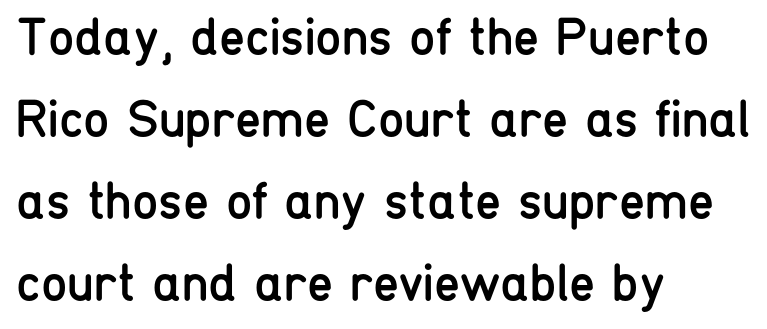
The image shows 53 px regular-weight, condensed sans-serif type, upright; set left-aligned, normal line spacing (1.55x), normal letter spacing, not underlined; low stroke contrast and a medium x-height.
